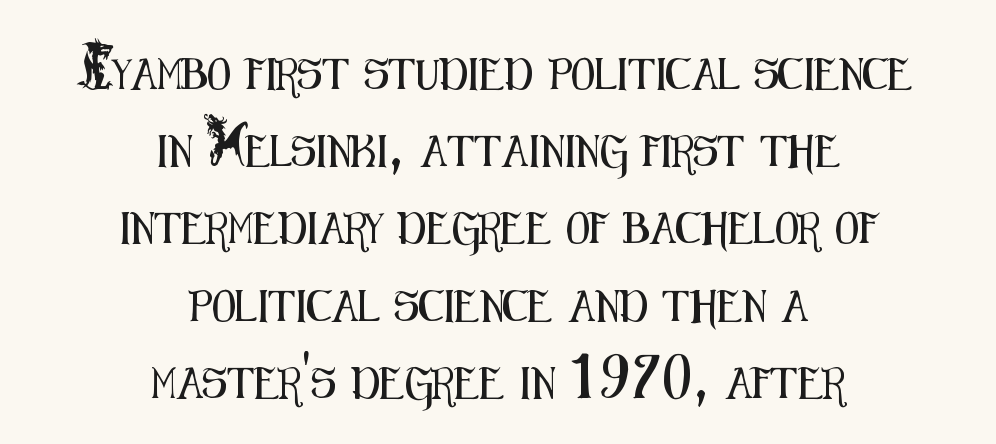
What kind of face is this? One without serifs — a sans. The area under the type is left untouched. Quick note: not italic, upright. The whitespace from short lines is split evenly between both sides. If you measured baseline to baseline, you'd find a long distance. Observe the ordinary spacing: letters are neighbours, not strangers.
